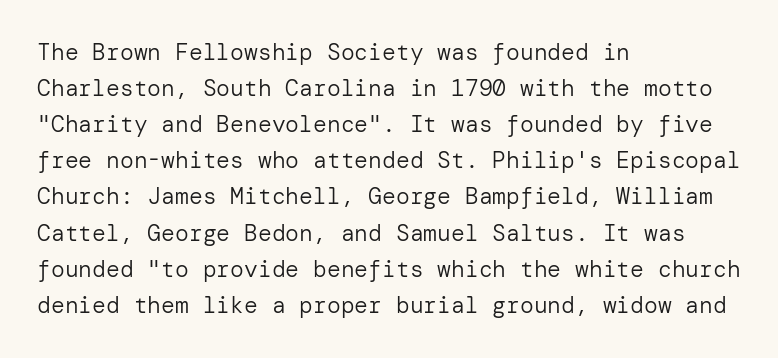
Q: Is the text bold? A: No.
Q: Is the text italic (slanted)? A: No, it is upright.
Q: Is the text underlined? A: No.
Q: How is the paragraph aligned? A: Left-aligned.
Q: Is the spacing between letters normal or unusually wide? A: Normal.
Q: Is the spacing between lines tight, normal or loose? A: Normal.
